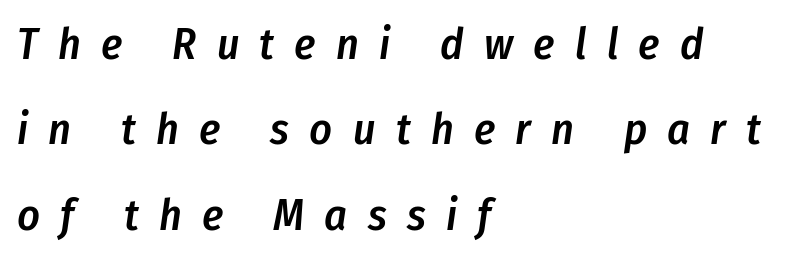
The image shows 44 px semibold, condensed type, italic (leaning right); set left-aligned, loose line spacing (1.94x), unusually wide letter spacing (+0.46 em), not underlined; low stroke contrast and a medium x-height.
